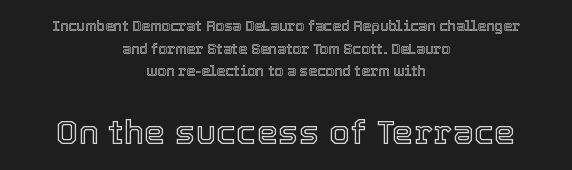
Q: Is the text italic (slanted)? A: No, it is upright.
Q: Is the text underlined? A: No.
Q: How is the paragraph aligned? A: Centered.
Q: Is the spacing between letters normal or unusually wide? A: Normal.
Q: Is the spacing between lines tight, normal or loose? A: Normal.
Q: Which block of text is set in a larger size, the first (top) or the second (bottom)? A: The second (bottom) one.
Q: Width (condensed, normal, or wide)? A: Normal.
Q: x-height? A: Medium.
Q: Monospaced? A: No.
